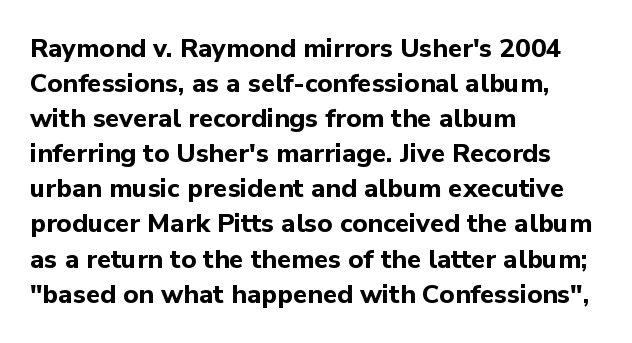
Q: Is the text bold? A: Yes.
Q: Is the text italic (slanted)? A: No, it is upright.
Q: Is the text underlined? A: No.
Q: How is the paragraph aligned? A: Left-aligned.
Q: Is the spacing between letters normal or unusually wide? A: Normal.
Q: Is the spacing between lines tight, normal or loose? A: Normal.
